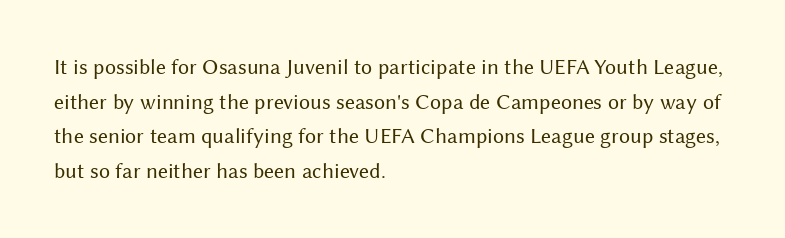
Which margin do the lines hug? The left one — the right edge is uneven. This is roman type, the default non-slanted kind. Summary of vertical rhythm: regular, with standard interline spacing. These glyphs show unthickened strokes, regular width or finer. The rendering keeps characters at their native spacing. The gap between lines stays unmarked.
